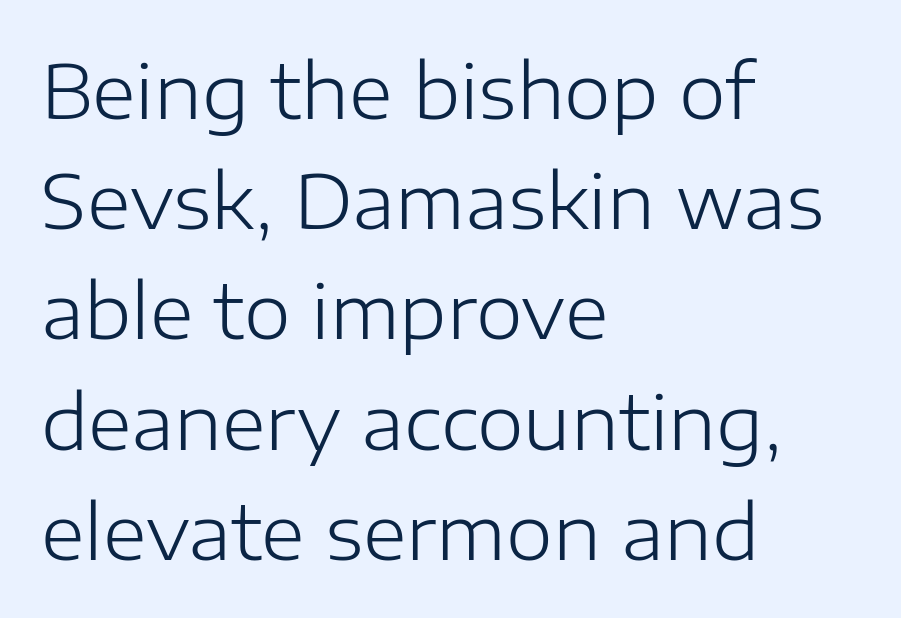
Notice how descenders clear the ascenders below comfortably — that's standard leading. Horizontal alignment here is leftward, the default for most running prose. The horizontal fit of the characters is conventional and even. Nothing sits at the stroke ends, so this counts as sans-serif. The strip under each line holds only bare page. This is roman type, the default non-slanted kind.
